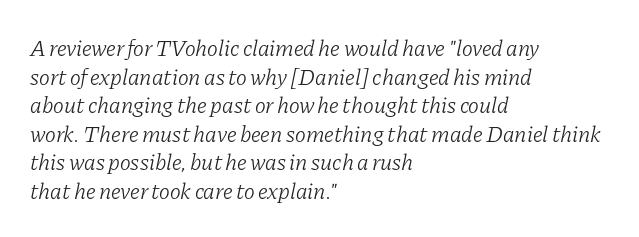
Q: Is the text bold? A: No.
Q: Is the text italic (slanted)? A: Yes, it leans right by about 11 degrees.
Q: Is the text underlined? A: No.
Q: How is the paragraph aligned? A: Left-aligned.
Q: Is the spacing between letters normal or unusually wide? A: Normal.
